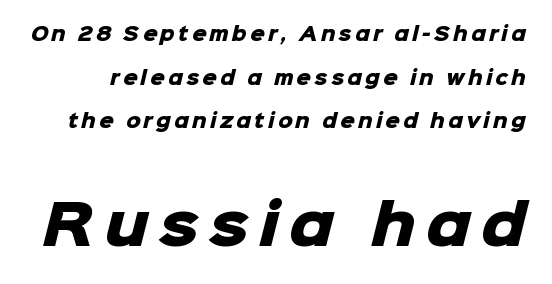
{"serif": "no", "bold": "yes", "weight": "heavy", "width": "normal", "stroke_contrast": "low", "x_height": "medium", "monospaced": "no", "underline": "no", "line_spacing": "loose", "line_spacing_ratio": 2.43, "larger_block": "second", "size_ratio": 3.06, "glyph_px": 55}
